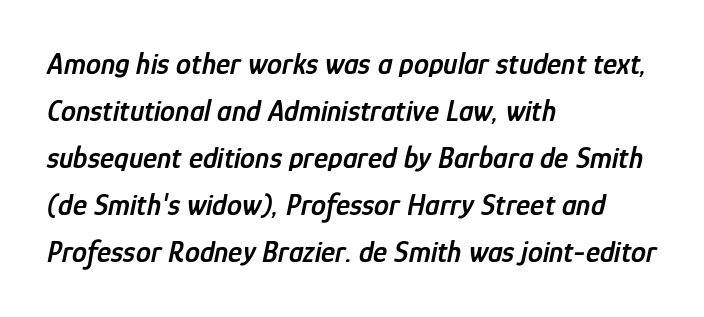
The image shows 30 px semibold, condensed type, italic (leaning right); set left-aligned, normal line spacing (1.57x), normal letter spacing, not underlined; low stroke contrast and a medium x-height.
